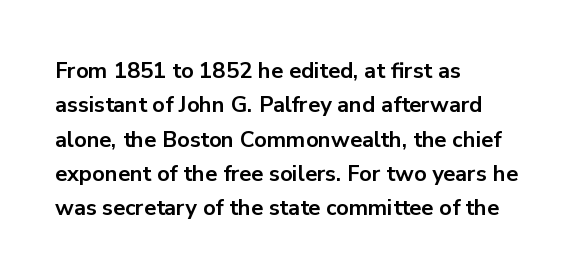
Q: Is the text bold? A: Yes.
Q: Is the text italic (slanted)? A: No, it is upright.
Q: Is the text underlined? A: No.
Q: How is the paragraph aligned? A: Left-aligned.
Q: Is the spacing between letters normal or unusually wide? A: Normal.
Q: Is the spacing between lines tight, normal or loose? A: Normal.
